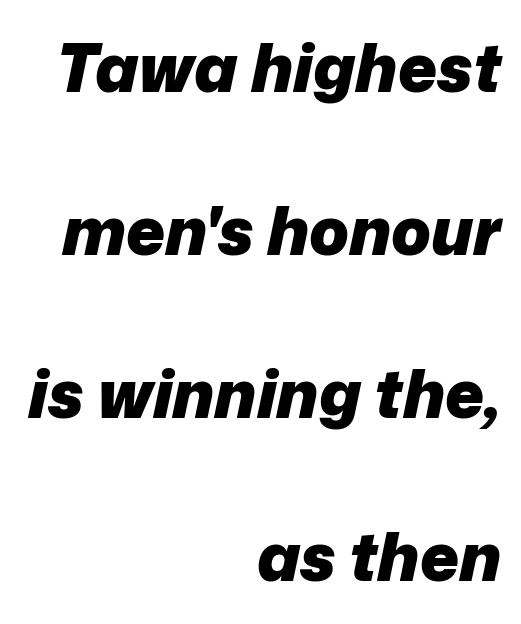
This is oblique type, the kind used for emphasis or titles. The face used here is proportionally spaced, like ordinary book or web type. Pretty heavy lettering here — definitely bold. Check under the words: just untouched page. This sample uses plain, unmodified letter spacing.
